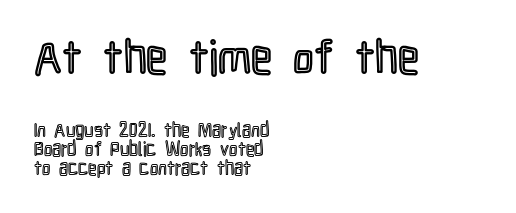
The image shows 47 px condensed type, upright; set left-aligned, tight line spacing (1.02x), normal letter spacing, not underlined; the first (top) block is 2.47x larger; a medium x-height.
